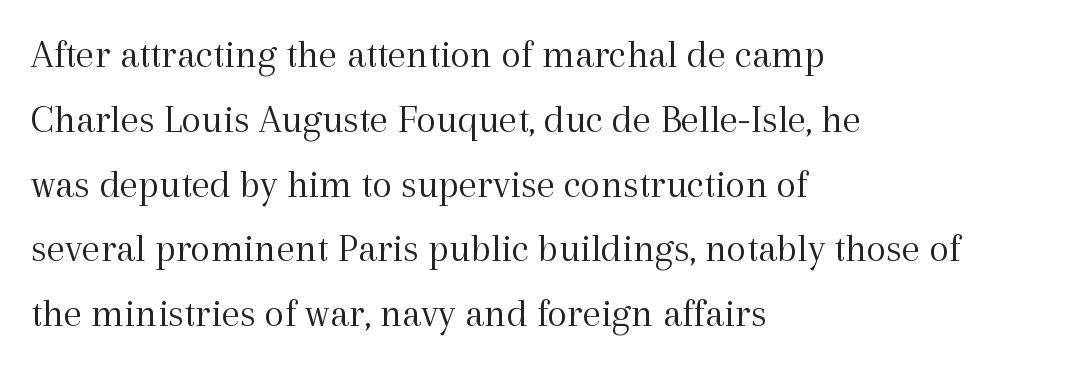
{"serif": "yes", "italic": "no", "bold": "no", "weight": "light", "width": "normal", "x_height": "medium", "monospaced": "no", "underline": "no", "align": "left", "line_spacing": "normal", "line_spacing_ratio": 1.58, "letter_spacing": "normal", "letter_spacing_em": 0.0, "glyph_px": 41}
